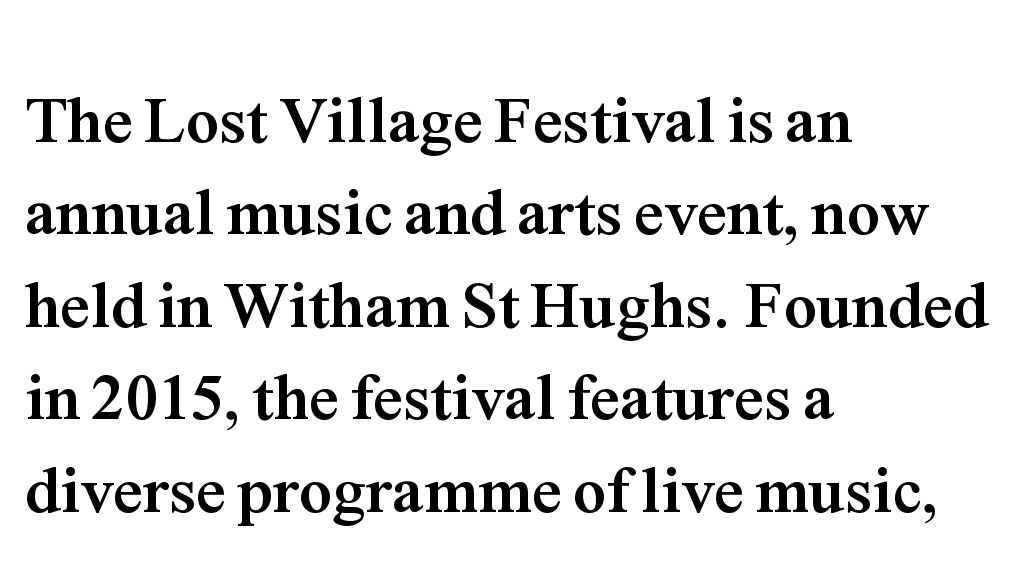
{"serif": "yes", "italic": "no", "bold": "yes", "weight": "semibold", "width": "normal", "stroke_contrast": "medium", "x_height": "medium", "monospaced": "no", "underline": "no", "align": "left", "line_spacing": "normal", "line_spacing_ratio": 1.4, "letter_spacing": "normal", "letter_spacing_em": 0.0, "glyph_px": 66}
